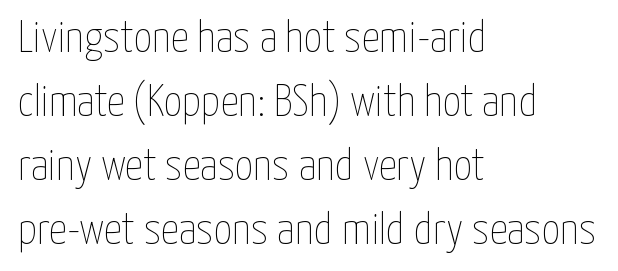
Q: Is the text bold? A: No.
Q: Is the text italic (slanted)? A: No, it is upright.
Q: Is the text underlined? A: No.
Q: How is the paragraph aligned? A: Left-aligned.
Q: Is the spacing between letters normal or unusually wide? A: Normal.
Q: Is the spacing between lines tight, normal or loose? A: Normal.
Q: Width (condensed, normal, or wide)? A: Condensed.
Q: Stroke contrast? A: Low.
Q: x-height? A: Medium.
Q: Monospaced? A: No.
